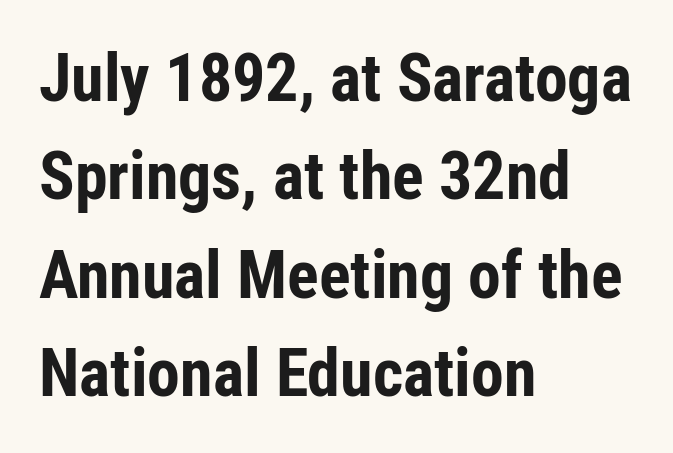
Q: Is the text bold? A: Yes.
Q: Is the text italic (slanted)? A: No, it is upright.
Q: Is the typeface a serif or a sans-serif typeface? A: Sans-serif.
Q: Is the text underlined? A: No.
Q: How is the paragraph aligned? A: Left-aligned.
Q: Is the spacing between letters normal or unusually wide? A: Normal.
Q: Is the spacing between lines tight, normal or loose? A: Normal.
Q: Width (condensed, normal, or wide)? A: Condensed.
Q: Stroke contrast? A: Low.
Q: x-height? A: Medium.
Q: Monospaced? A: No.
